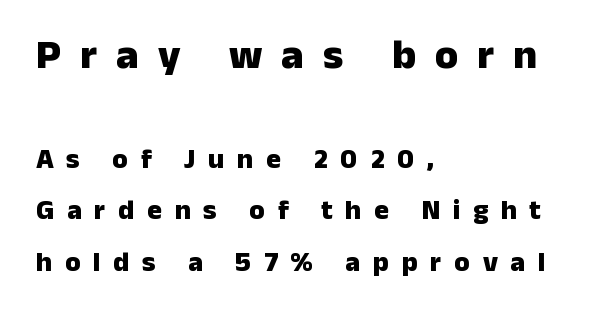
Grotesque or geometric, the face here clearly has no serifs. Substantial extra tracking has been applied to these lines. Horizontally, the lines are justified to the leading edge only. The space directly below the letters is spotless.
